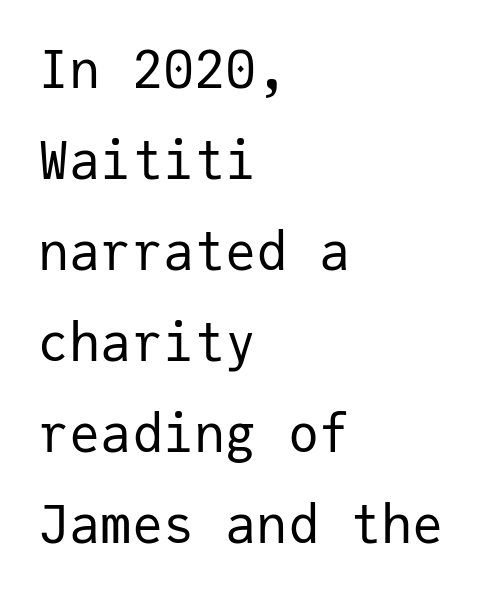
{"serif": "no", "italic": "no", "bold": "no", "weight": "regular", "width": "normal", "stroke_contrast": "low", "x_height": "medium", "monospaced": "yes", "underline": "no", "align": "left", "line_spacing_ratio": 1.75, "letter_spacing": "normal", "letter_spacing_em": 0.0, "glyph_px": 52}
